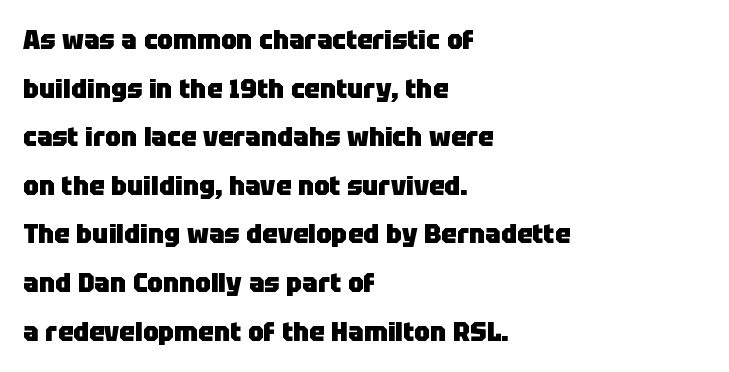
The image shows 26 px bold type, upright; set left-aligned, line spacing 1.87x, normal letter spacing, not underlined.
